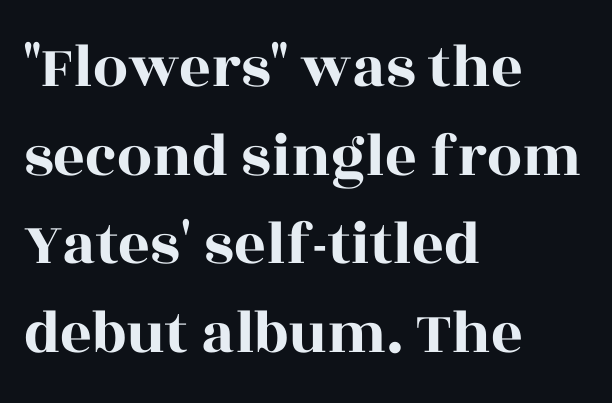
Q: Is the text italic (slanted)? A: No, it is upright.
Q: Is the typeface a serif or a sans-serif typeface? A: Serif.
Q: Is the text underlined? A: No.
Q: How is the paragraph aligned? A: Left-aligned.
Q: Is the spacing between letters normal or unusually wide? A: Normal.
Q: Is the spacing between lines tight, normal or loose? A: Normal.
Q: Width (condensed, normal, or wide)? A: Wide.
Q: x-height? A: Large.
Q: Monospaced? A: No.
